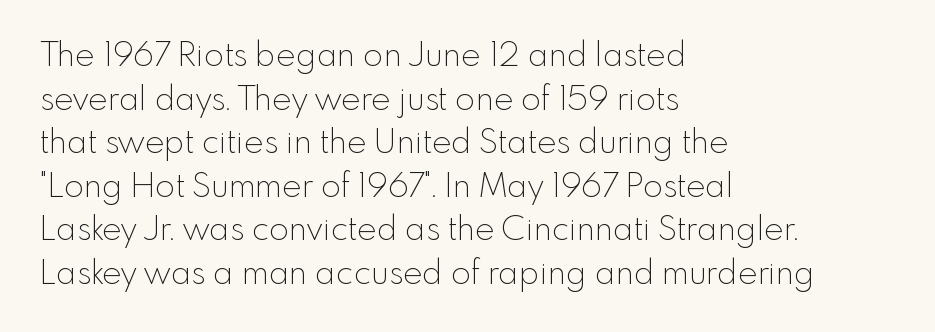
The image shows 33 px thin sans-serif type, upright; set left-aligned, normal line spacing (1.32x), normal letter spacing, not underlined; a small x-height.
